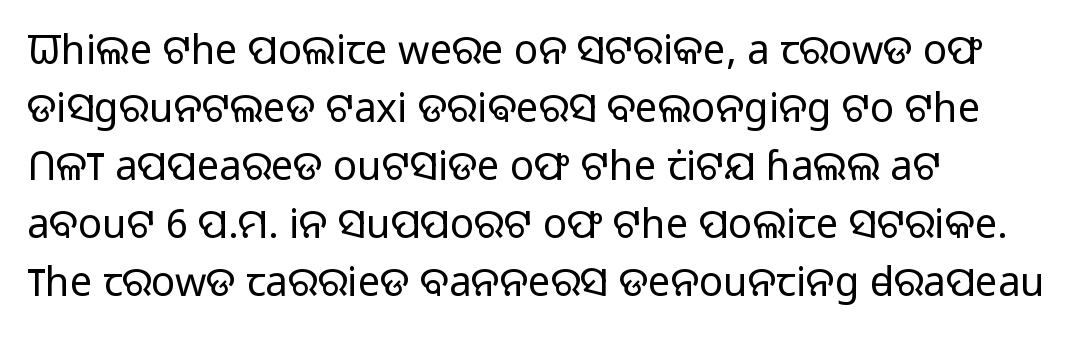
{"serif": "no", "italic": "no", "bold": "no", "weight": "light", "width": "normal", "stroke_contrast": "low", "x_height": "medium", "monospaced": "no", "underline": "no", "align": "left", "line_spacing": "normal", "line_spacing_ratio": 1.45, "letter_spacing": "normal", "letter_spacing_em": 0.0, "glyph_px": 40}
